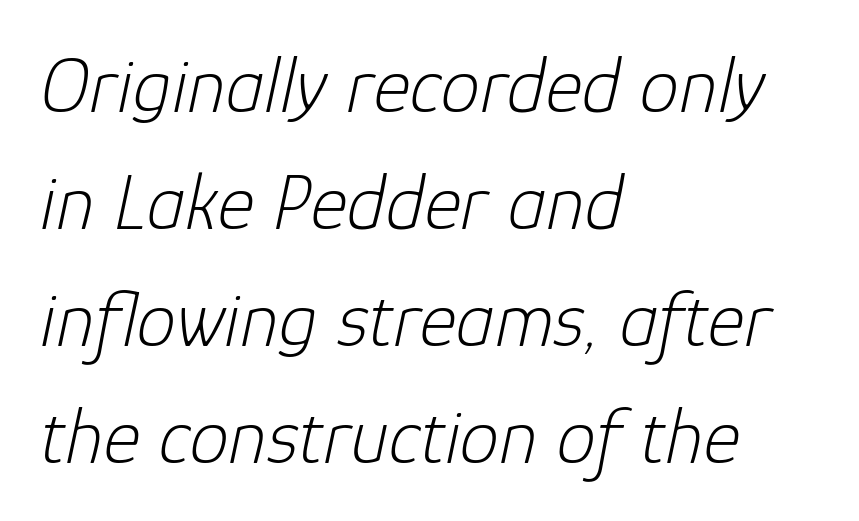
The image shows 79 px light type, italic (leaning right); set left-aligned, normal line spacing (1.48x), normal letter spacing, not underlined; low stroke contrast and a medium x-height.
